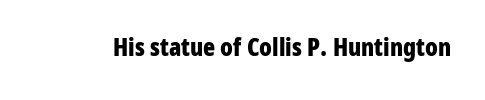
{"italic": "no", "bold": "yes", "underline": "no", "letter_spacing": "normal", "letter_spacing_em": 0.0, "glyph_px": 25}
